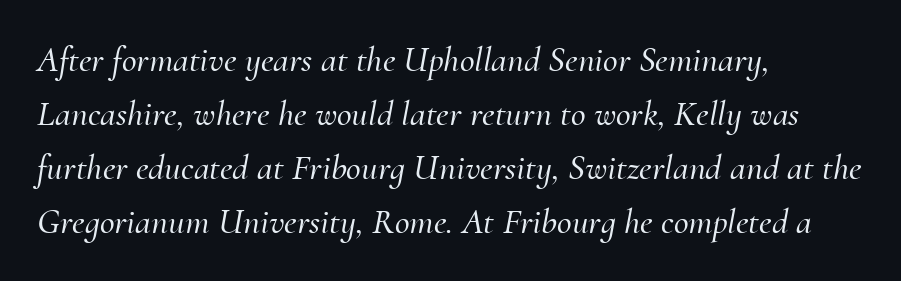
No extra tracking has been applied to these lines. Characters are canted at an angle relative to the baseline's perpendicular. Character widths vary here, with narrow letters taking less room than wide ones. The specimen omits any rule beneath the text block's lines. Vertically, the passage feels balanced, rows spaced as you'd expect.
